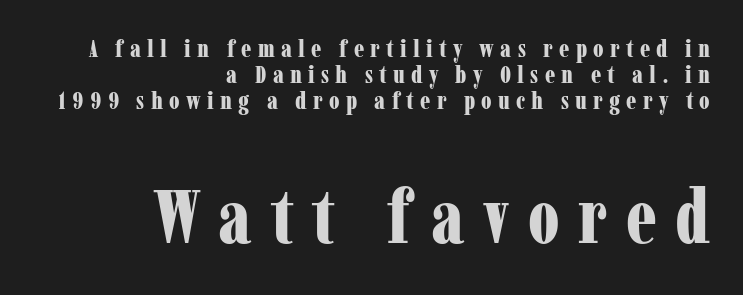
The image shows 75 px bold, condensed serif type, upright; set right-aligned, tight line spacing (1.04x), unusually wide letter spacing (+0.25 em), not underlined; the second (bottom) block is 3.0x larger; low stroke contrast and a medium x-height.
